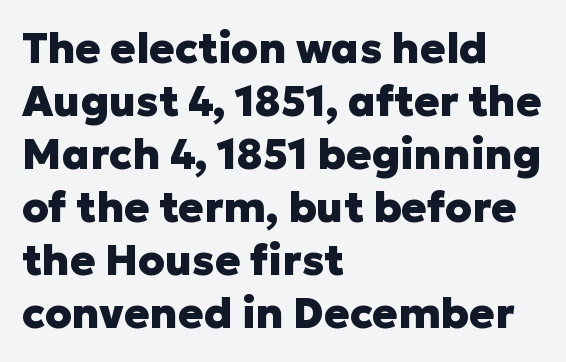
{"serif": "no", "italic": "no", "bold": "yes", "weight": "heavy", "width": "normal", "stroke_contrast": "low", "x_height": "medium", "monospaced": "no", "underline": "no", "align": "left", "line_spacing": "normal", "line_spacing_ratio": 1.26, "letter_spacing": "normal", "letter_spacing_em": 0.0, "glyph_px": 42}
